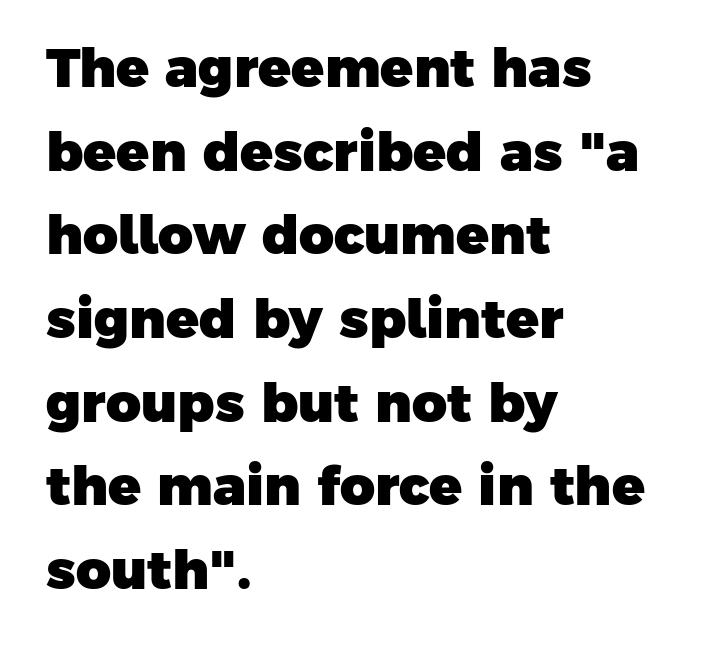
Plain, unruled lines of type. Characters follow at the spacing the type designer built in. Note the varied advance widths — an 'i' is clearly narrower than an 'm'. Students, observe: this is what conventionally led text looks like. Strokes here are thick enough to call this a true bold. Are there feet on the stems? There aren't — it's a sans.
